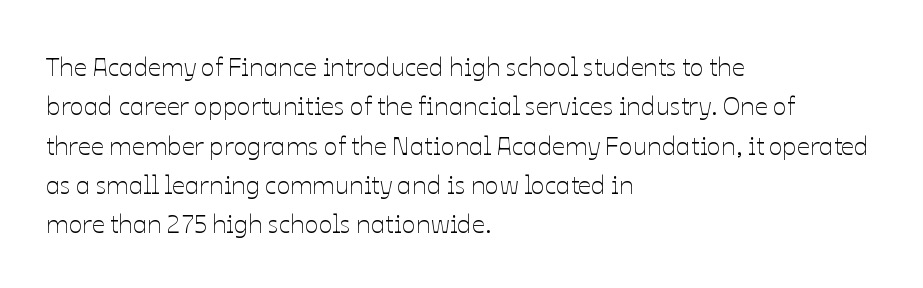
The image shows 26 px text type, upright; set left-aligned, normal line spacing (1.51x), normal letter spacing, not underlined.
